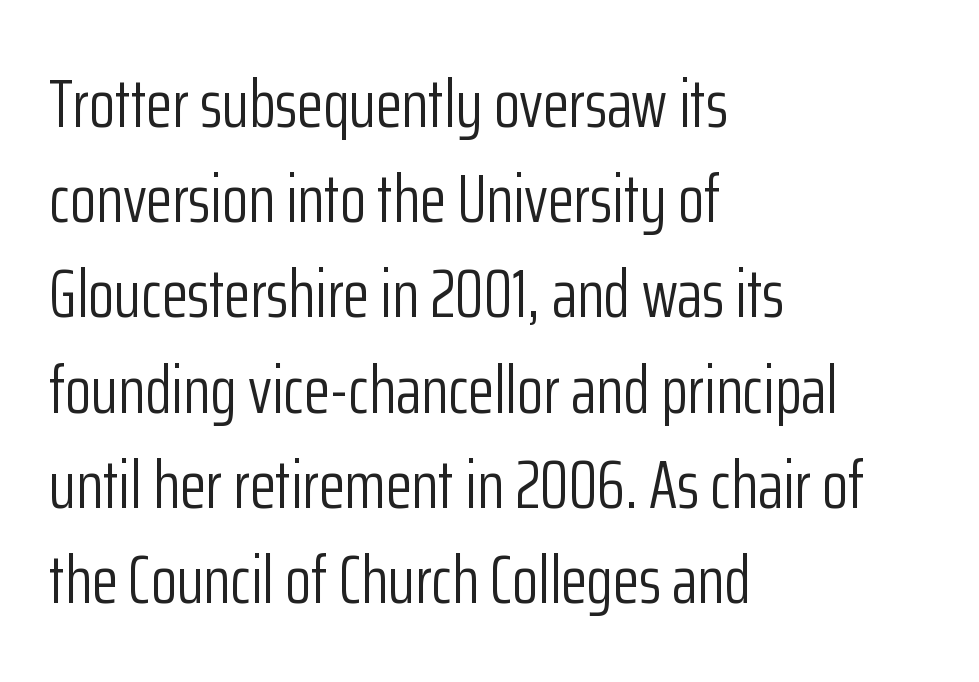
{"serif": "no", "italic": "no", "bold": "no", "weight": "light", "width": "condensed", "stroke_contrast": "low", "x_height": "medium", "monospaced": "no", "underline": "no", "align": "left", "line_spacing": "normal", "line_spacing_ratio": 1.4, "letter_spacing": "normal", "letter_spacing_em": 0.0, "glyph_px": 68}
